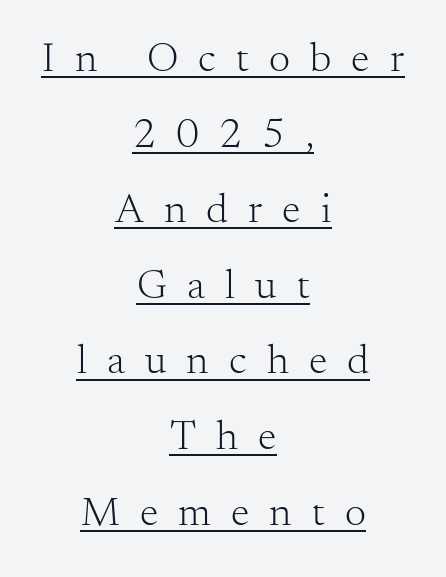
{"serif": "yes", "italic": "no", "bold": "no", "weight": "light", "width": "normal", "stroke_contrast": "medium", "x_height": "small", "monospaced": "no", "underline": "yes", "align": "center", "line_spacing_ratio": 1.8, "letter_spacing": "wide", "letter_spacing_em": 0.48, "glyph_px": 42}
